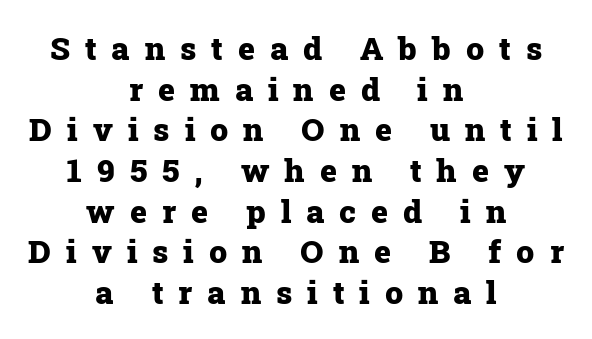
Q: Is the text bold? A: Yes.
Q: Is the text italic (slanted)? A: No, it is upright.
Q: Is the typeface a serif or a sans-serif typeface? A: Serif.
Q: Is the text underlined? A: No.
Q: How is the paragraph aligned? A: Centered.
Q: Is the spacing between letters normal or unusually wide? A: Unusually wide.
Q: Is the spacing between lines tight, normal or loose? A: Normal.
Q: Width (condensed, normal, or wide)? A: Normal.
Q: Stroke contrast? A: Low.
Q: x-height? A: Medium.
Q: Monospaced? A: No.
